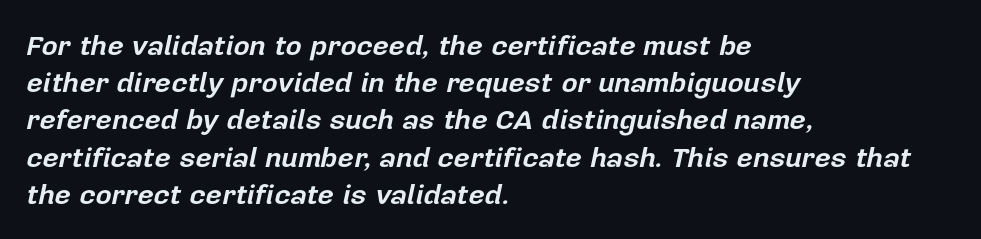
Q: Is the text bold? A: Yes.
Q: Is the text italic (slanted)? A: Yes, it leans right by about 12 degrees.
Q: Is the text underlined? A: No.
Q: How is the paragraph aligned? A: Left-aligned.
Q: Is the spacing between letters normal or unusually wide? A: Normal.
Q: Is the spacing between lines tight, normal or loose? A: Normal.
Q: Width (condensed, normal, or wide)? A: Normal.
Q: Stroke contrast? A: Low.
Q: x-height? A: Medium.
Q: Monospaced? A: No.
